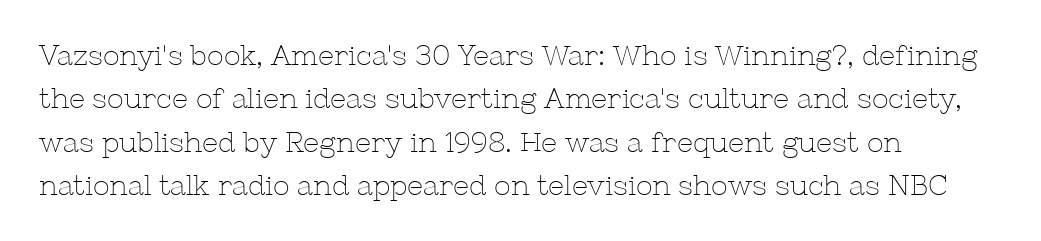
{"serif": "yes", "italic": "no", "bold": "no", "weight": "thin", "width": "normal", "stroke_contrast": "low", "x_height": "medium", "monospaced": "no", "underline": "no", "align": "left", "line_spacing": "normal", "line_spacing_ratio": 1.55, "letter_spacing": "normal", "letter_spacing_em": 0.0, "glyph_px": 28}
